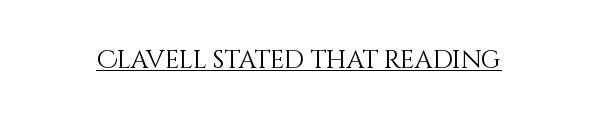
Q: Is the text bold? A: No.
Q: Is the text italic (slanted)? A: No, it is upright.
Q: Is the text underlined? A: Yes.
Q: Is the spacing between letters normal or unusually wide? A: Normal.
